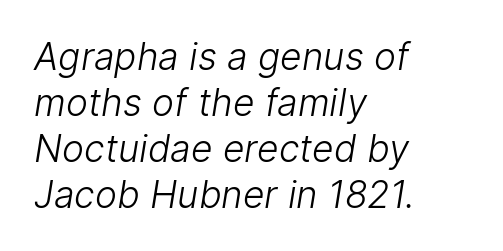
Q: Is the text bold? A: No.
Q: Is the typeface a serif or a sans-serif typeface? A: Sans-serif.
Q: Is the text underlined? A: No.
Q: How is the paragraph aligned? A: Left-aligned.
Q: Is the spacing between letters normal or unusually wide? A: Normal.
Q: Width (condensed, normal, or wide)? A: Normal.
Q: Stroke contrast? A: Low.
Q: x-height? A: Medium.
Q: Monospaced? A: No.
